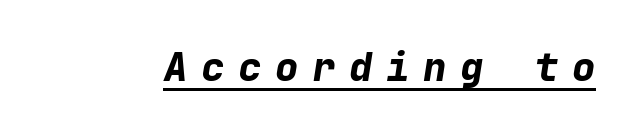
Q: Is the text bold? A: Yes.
Q: Is the text italic (slanted)? A: Yes, it leans right by about 9 degrees.
Q: Is the text underlined? A: Yes.
Q: Is the spacing between letters normal or unusually wide? A: Unusually wide.
Q: Width (condensed, normal, or wide)? A: Normal.
Q: Stroke contrast? A: Low.
Q: x-height? A: Medium.
Q: Monospaced? A: Yes.
